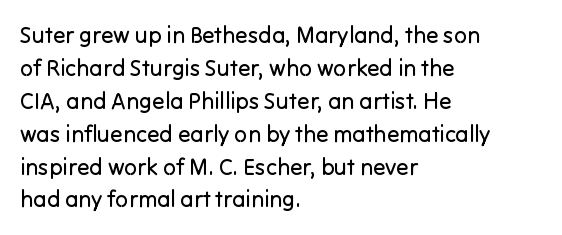
Honestly, the row spacing looks completely unremarkable. Caption: face not bold, strokes unweighted. Posture: vertical. This rendering features lettering with no underline. The setting favours the left margin, as ordinary paragraphs usually do.
